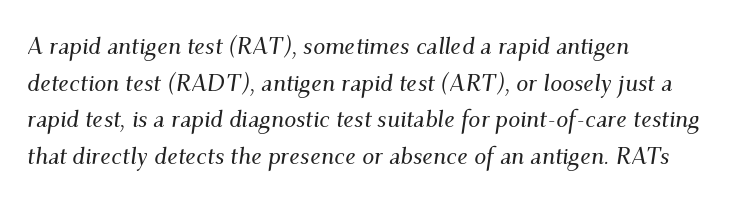
The image shows 24 px text type, italic (leaning right); set left-aligned, normal line spacing (1.53x), normal letter spacing, not underlined.
